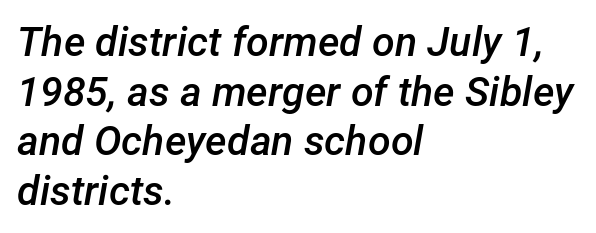
{"italic": "yes", "lean": "right", "slant_degrees": 12, "bold": "semi", "weight": "semibold", "width": "normal", "stroke_contrast": "low", "x_height": "medium", "monospaced": "no", "underline": "no", "align": "left", "line_spacing_ratio": 1.21, "letter_spacing": "normal", "letter_spacing_em": 0.0, "glyph_px": 41}
